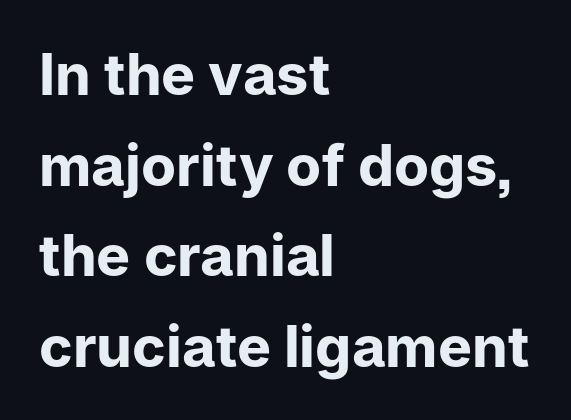
The image shows 57 px bold sans-serif type, upright; set left-aligned, normal line spacing (1.59x), normal letter spacing, not underlined; low stroke contrast and a medium x-height.
